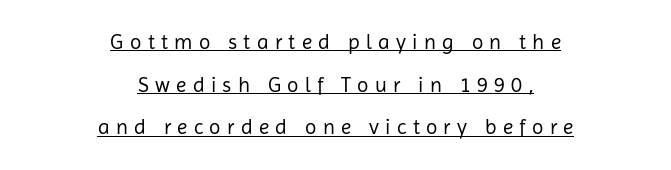
Q: Is the text bold? A: No.
Q: Is the text italic (slanted)? A: No, it is upright.
Q: Is the text underlined? A: Yes.
Q: How is the paragraph aligned? A: Centered.
Q: Is the spacing between letters normal or unusually wide? A: Unusually wide.
Q: Is the spacing between lines tight, normal or loose? A: Loose.
